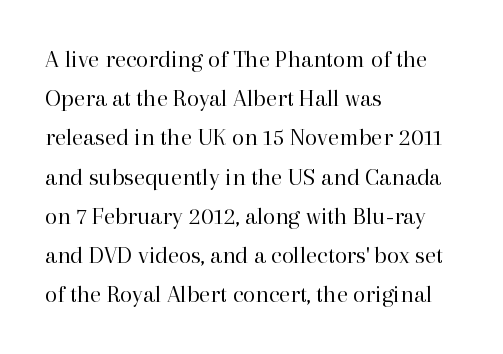
Q: Is the text bold? A: No.
Q: Is the text italic (slanted)? A: No, it is upright.
Q: Is the text underlined? A: No.
Q: How is the paragraph aligned? A: Left-aligned.
Q: Is the spacing between letters normal or unusually wide? A: Normal.
Q: Is the spacing between lines tight, normal or loose? A: Normal.
